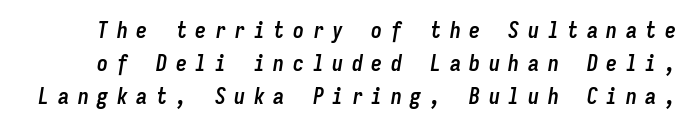
This is oblique type, the kind used for emphasis or titles. Normally led — the rows are evenly, conventionally spaced. The face used here has the dense, thick strokes of a bold. Bare-footed words on every line. Observe the wide spacing: letters keep a clear distance from each other.
